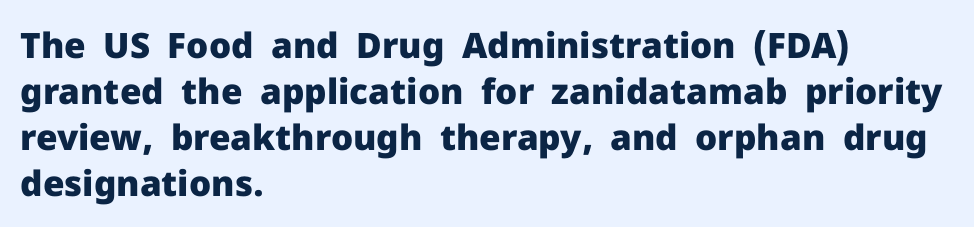
Q: Is the text bold? A: Yes.
Q: Is the text italic (slanted)? A: No, it is upright.
Q: Is the typeface a serif or a sans-serif typeface? A: Sans-serif.
Q: Is the text underlined? A: No.
Q: How is the paragraph aligned? A: Left-aligned.
Q: Is the spacing between letters normal or unusually wide? A: Normal.
Q: Is the spacing between lines tight, normal or loose? A: Normal.
Q: Width (condensed, normal, or wide)? A: Normal.
Q: Stroke contrast? A: Low.
Q: x-height? A: Medium.
Q: Monospaced? A: No.
